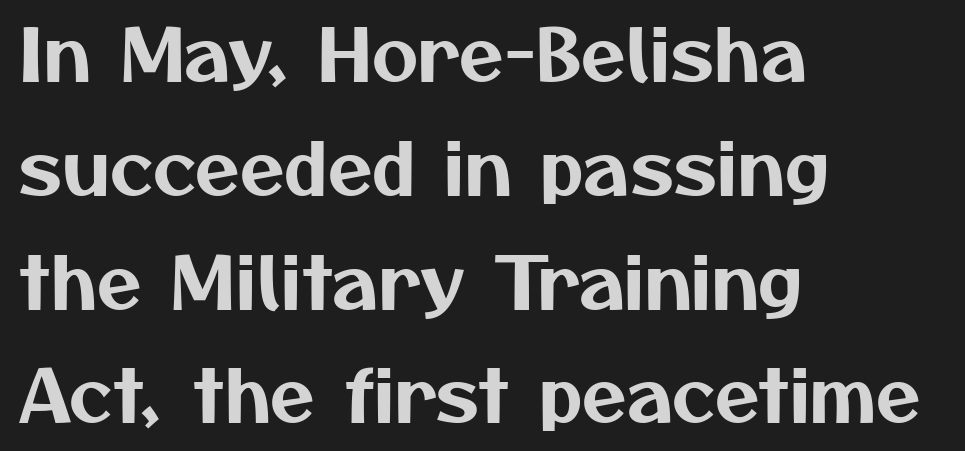
Q: Is the typeface a serif or a sans-serif typeface? A: Sans-serif.
Q: Is the text underlined? A: No.
Q: How is the paragraph aligned? A: Left-aligned.
Q: Is the spacing between letters normal or unusually wide? A: Normal.
Q: Is the spacing between lines tight, normal or loose? A: Normal.
Q: Width (condensed, normal, or wide)? A: Normal.
Q: Stroke contrast? A: Medium.
Q: x-height? A: Medium.
Q: Monospaced? A: No.
